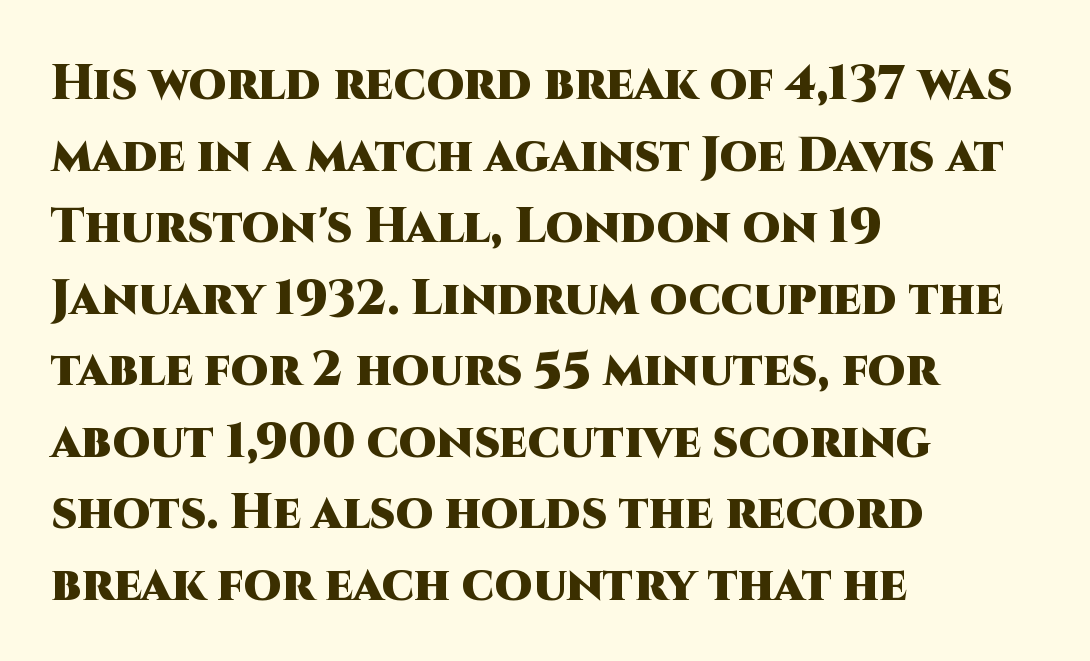
The image shows 48 px heavy sans-serif type, upright; set left-aligned, normal line spacing (1.49x), normal letter spacing, not underlined; high stroke contrast and a large x-height.
